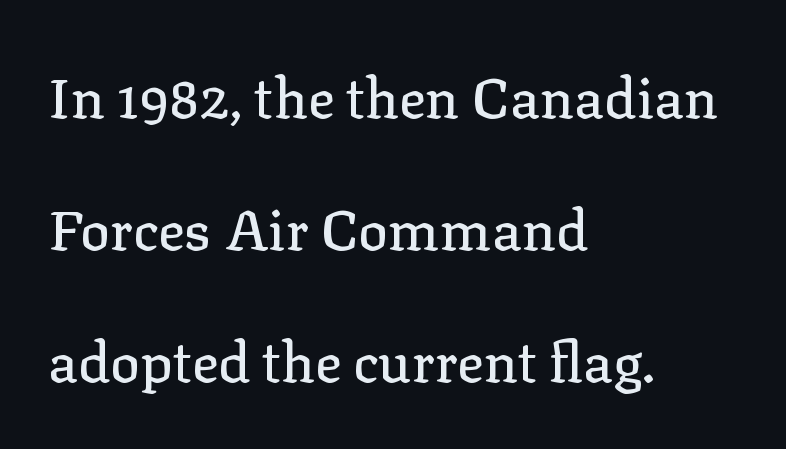
Q: Is the text italic (slanted)? A: No, it is upright.
Q: Is the typeface a serif or a sans-serif typeface? A: Serif.
Q: Is the text underlined? A: No.
Q: How is the paragraph aligned? A: Left-aligned.
Q: Is the spacing between letters normal or unusually wide? A: Normal.
Q: Is the spacing between lines tight, normal or loose? A: Loose.
Q: Width (condensed, normal, or wide)? A: Normal.
Q: Stroke contrast? A: Low.
Q: x-height? A: Medium.
Q: Monospaced? A: No.
